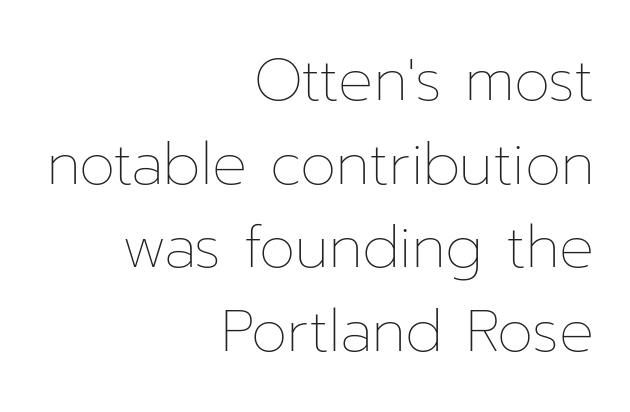
{"italic": "no", "bold": "no", "weight": "thin", "width": "normal", "stroke_contrast": "low", "x_height": "medium", "monospaced": "no", "underline": "no", "align": "right", "line_spacing": "normal", "line_spacing_ratio": 1.44, "letter_spacing": "normal", "letter_spacing_em": 0.0, "glyph_px": 58}
